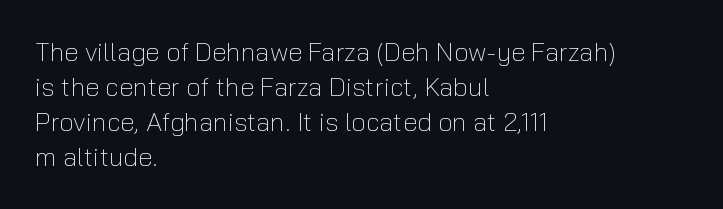
{"italic": "no", "bold": "no", "underline": "no", "align": "left", "line_spacing": "normal", "line_spacing_ratio": 1.35, "letter_spacing": "normal", "letter_spacing_em": 0.0, "glyph_px": 26}
